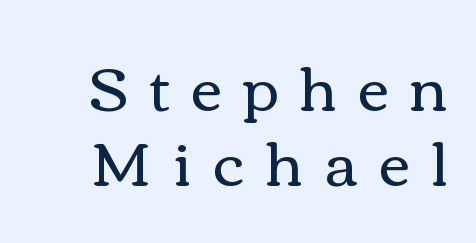
The glyphs are unaccompanied by any horizontal stroke below them. The font's upright variant was chosen for this text. How would I describe the line gaps? Plain and ordinary. Think standard paragraph weight, or any step lighter than that.
